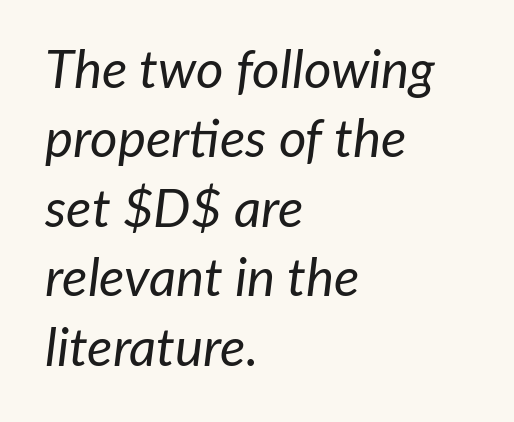
Q: Is the text bold? A: No.
Q: Is the text italic (slanted)? A: Yes, it leans right by about 7 degrees.
Q: Is the text underlined? A: No.
Q: How is the paragraph aligned? A: Left-aligned.
Q: Is the spacing between letters normal or unusually wide? A: Normal.
Q: Is the spacing between lines tight, normal or loose? A: Normal.
Q: Width (condensed, normal, or wide)? A: Normal.
Q: Stroke contrast? A: Low.
Q: x-height? A: Medium.
Q: Monospaced? A: No.
